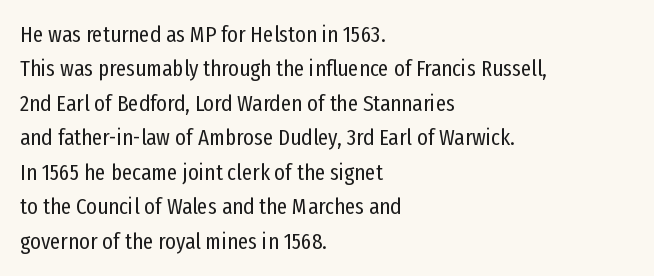
Observe the ordinary spacing: letters are neighbours, not strangers. Only glyphs here, with clear space below each row. Honestly, the row spacing looks completely unremarkable. No letter is thick-stroked: the sample isn't bold.
